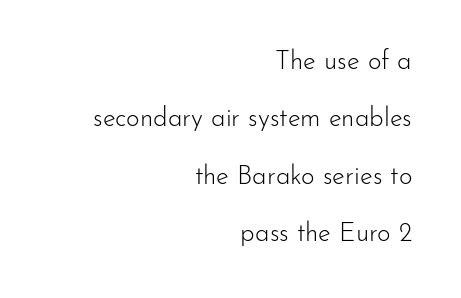
The image shows 26 px text type, upright; set right-aligned, loose line spacing (2.21x), normal letter spacing, not underlined.
